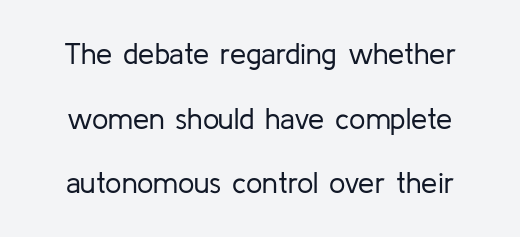
The characters are drawn with everyday or finer stroke widths. Short note: letters normally spaced. The strip under each line holds only bare page. Summary of vertical rhythm: relaxed, with wide interline spacing. Character widths vary here, with narrow letters taking less room than wide ones.
